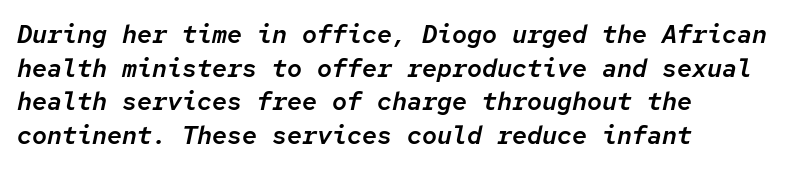
Q: Is the text italic (slanted)? A: Yes, it leans right by about 12 degrees.
Q: Is the text underlined? A: No.
Q: How is the paragraph aligned? A: Left-aligned.
Q: Is the spacing between letters normal or unusually wide? A: Normal.
Q: Is the spacing between lines tight, normal or loose? A: Normal.
